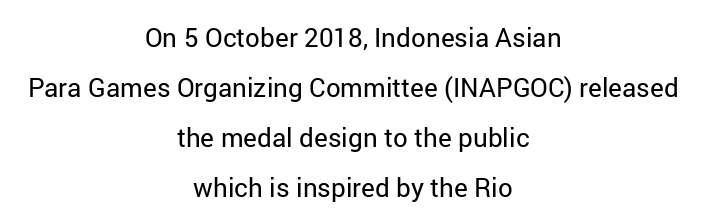
Q: Is the text bold? A: No.
Q: Is the text italic (slanted)? A: No, it is upright.
Q: Is the text underlined? A: No.
Q: How is the paragraph aligned? A: Centered.
Q: Is the spacing between letters normal or unusually wide? A: Normal.
Q: Is the spacing between lines tight, normal or loose? A: Loose.
